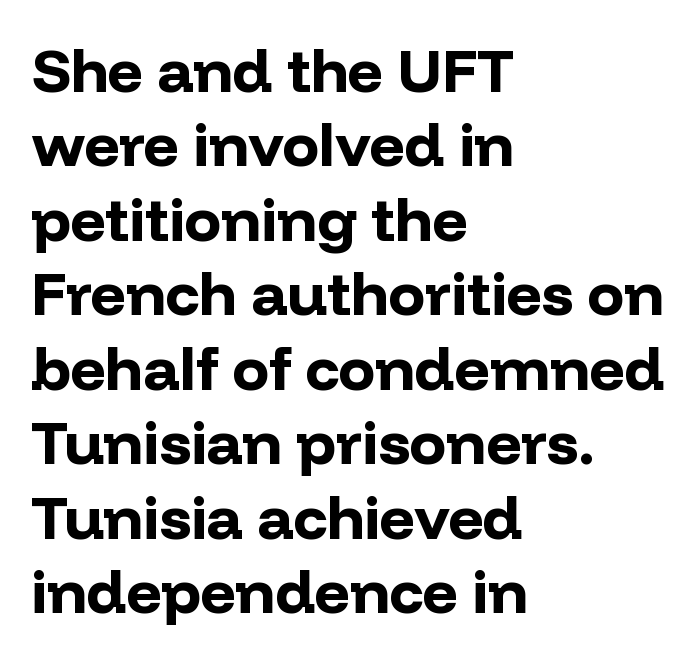
To sum up the face: it is a sans, with no serifs. Italic? Not at all — the glyphs are vertical. The letters sit at their default tracking, neither squeezed nor spread. A typesetter would call this proportional, since set widths differ per character.
